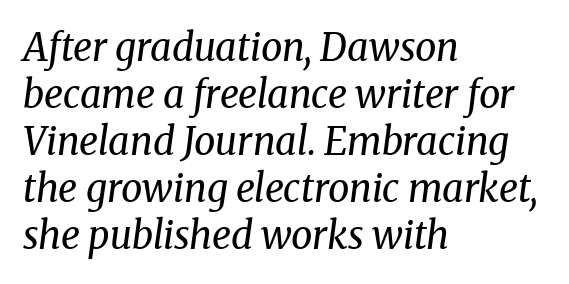
{"serif": "yes", "italic": "yes", "lean": "right", "slant_degrees": 8, "bold": "no", "weight": "regular", "width": "normal", "stroke_contrast": "medium", "x_height": "medium", "monospaced": "no", "underline": "no", "align": "left", "line_spacing_ratio": 1.24, "letter_spacing": "normal", "letter_spacing_em": 0.0, "glyph_px": 38}
